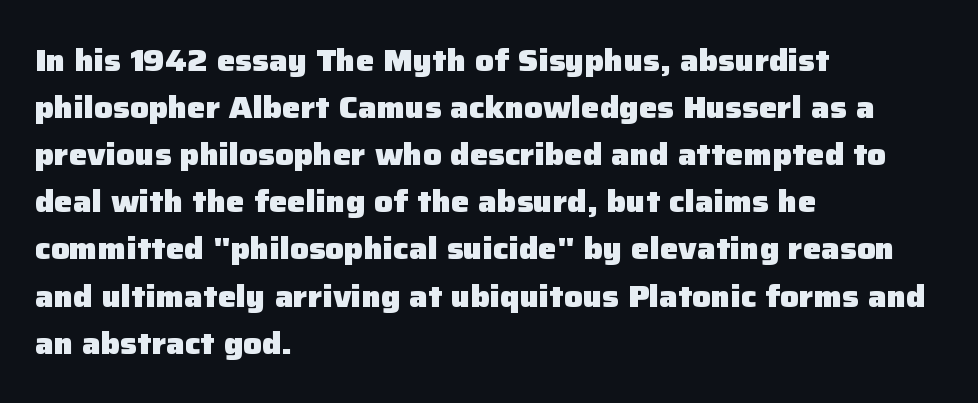
The image shows 31 px heavy sans-serif type, upright; set left-aligned, normal line spacing (1.52x), normal letter spacing, not underlined; low stroke contrast and a medium x-height.
